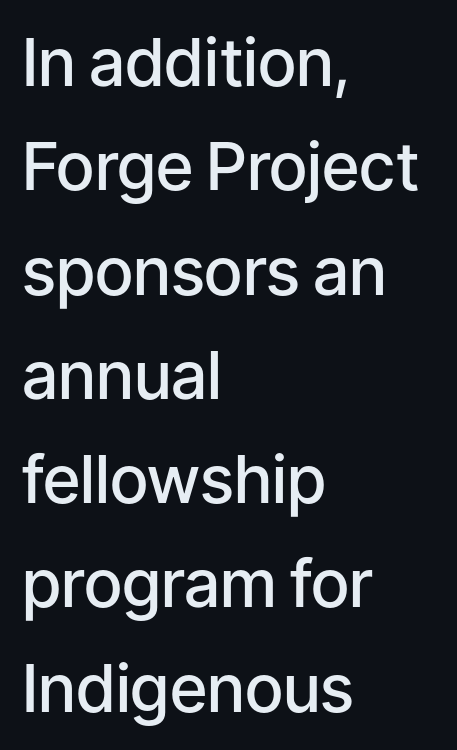
Q: Is the text bold? A: Semi-bold.
Q: Is the text italic (slanted)? A: No, it is upright.
Q: Is the typeface a serif or a sans-serif typeface? A: Sans-serif.
Q: Is the text underlined? A: No.
Q: How is the paragraph aligned? A: Left-aligned.
Q: Is the spacing between letters normal or unusually wide? A: Normal.
Q: Is the spacing between lines tight, normal or loose? A: Normal.
Q: Width (condensed, normal, or wide)? A: Normal.
Q: Stroke contrast? A: Low.
Q: x-height? A: Medium.
Q: Monospaced? A: No.
